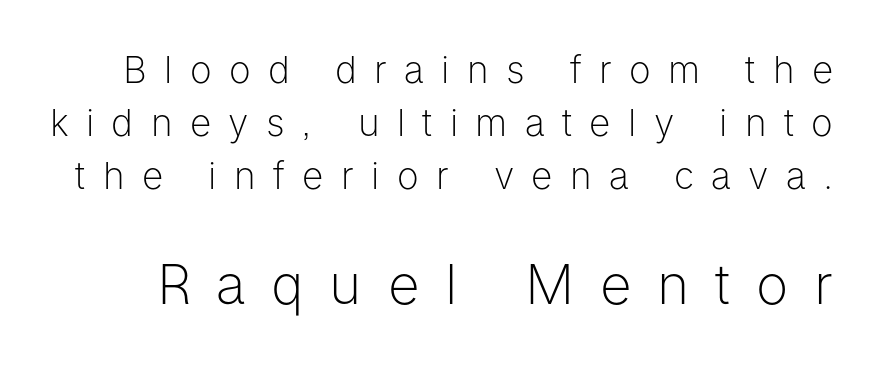
This is not heavy type; no bold has been used. The passage shown stacks its lines at a standard gap. Two sizes are in play, and the larger belongs to the second block. A typesetter would call this heavily tracked-out type. Underline: absent.
